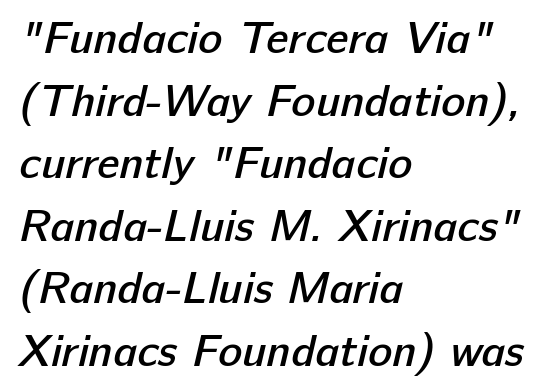
The image shows 45 px semibold sans-serif type; set left-aligned, normal line spacing (1.39x), normal letter spacing, not underlined; low stroke contrast and a medium x-height.
